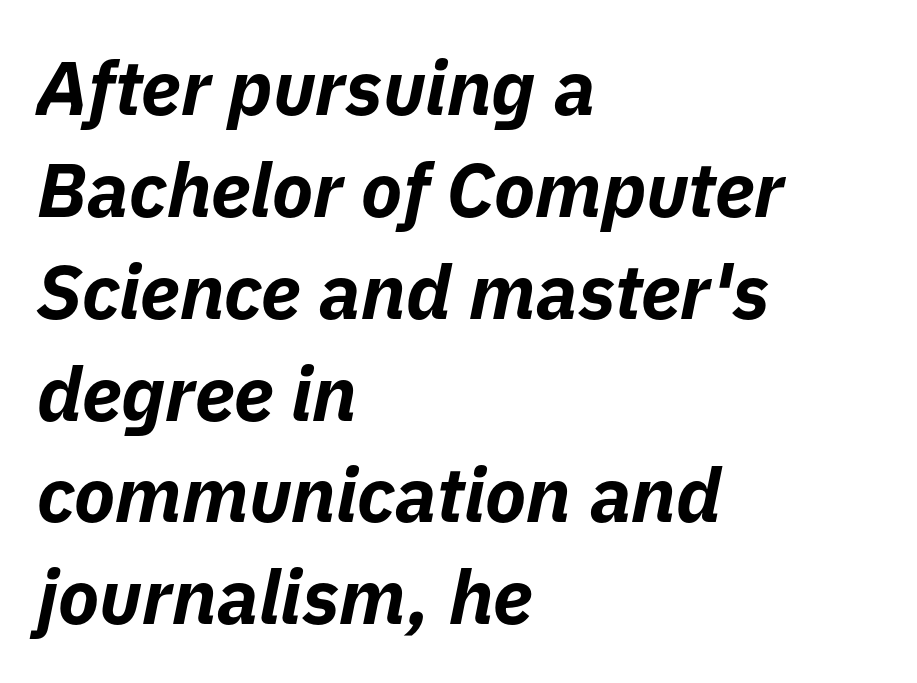
{"italic": "yes", "lean": "right", "slant_degrees": 11, "bold": "yes", "weight": "bold", "width": "normal", "stroke_contrast": "low", "x_height": "medium", "monospaced": "no", "underline": "no", "align": "left", "line_spacing": "normal", "line_spacing_ratio": 1.34, "letter_spacing": "normal", "letter_spacing_em": 0.0, "glyph_px": 76}
